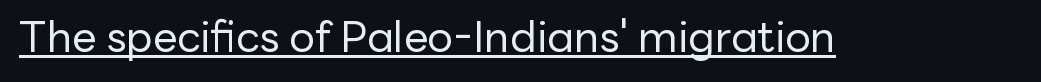
There is no visible air inserted between adjacent glyphs. When letters stand straight like this, we call the style roman or upright. Spacing verdict: proportional, widths tailored to each character. Check the space under the baseline: a stroke is drawn there. Type style note: lacks serifs.
